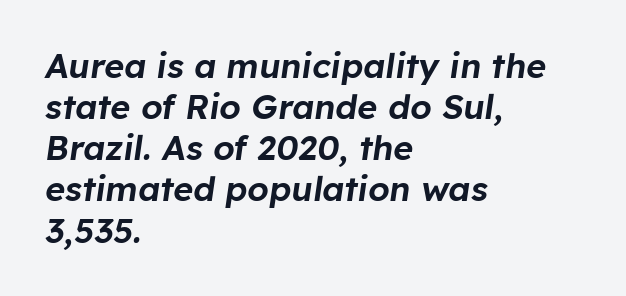
Descenders are the only things crossing below the line. This sample uses plain, unmodified letter spacing. A typesetter would mark this as italic. Do the characters align in a grid? No, the font is proportional. Casual observation: everything's shoved over to the left.
